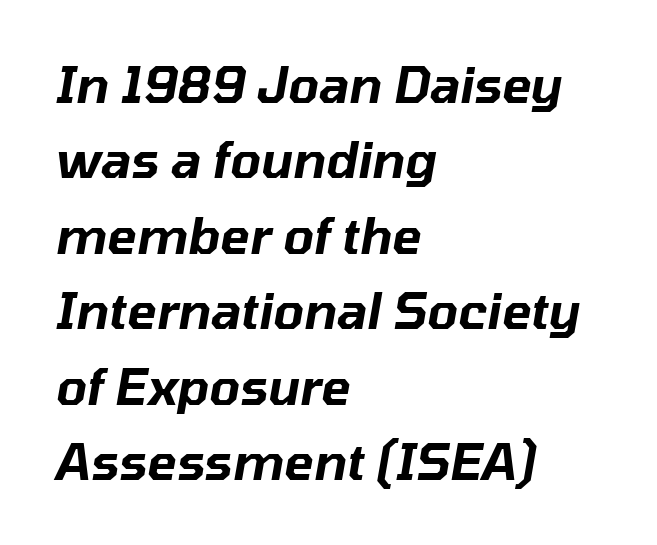
{"italic": "yes", "lean": "right", "slant_degrees": 10, "width": "normal", "stroke_contrast": "low", "x_height": "medium", "monospaced": "no", "underline": "no", "align": "left", "line_spacing": "normal", "line_spacing_ratio": 1.54, "letter_spacing": "normal", "letter_spacing_em": 0.0, "glyph_px": 49}
